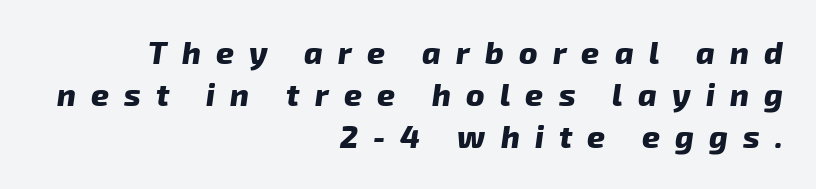
The image shows 31 px heavy type, italic (leaning right); set right-aligned, normal line spacing (1.36x), unusually wide letter spacing (+0.49 em), not underlined; low stroke contrast and a medium x-height.
